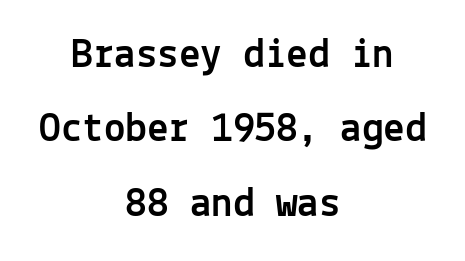
{"serif": "no", "italic": "no", "width": "normal", "x_height": "medium", "monospaced": "yes", "underline": "no", "align": "center", "line_spacing_ratio": 1.73, "letter_spacing": "normal", "letter_spacing_em": 0.0, "glyph_px": 43}
